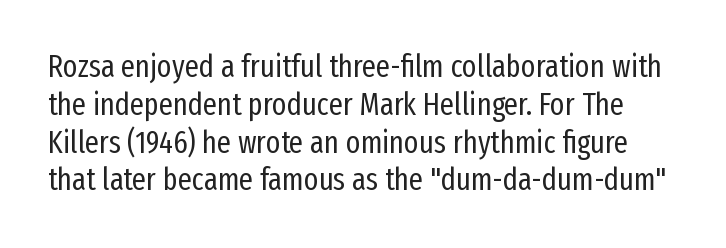
Beneath every word, the page is bare. Nobody touched the tracking dial on this one. The characters are drawn with everyday or finer stroke widths. Serif or sans? Sans — the stroke terminals are bare. Do the letters lean? They stand straight. Looks like regular typesetting: each glyph gets only the width it needs.
